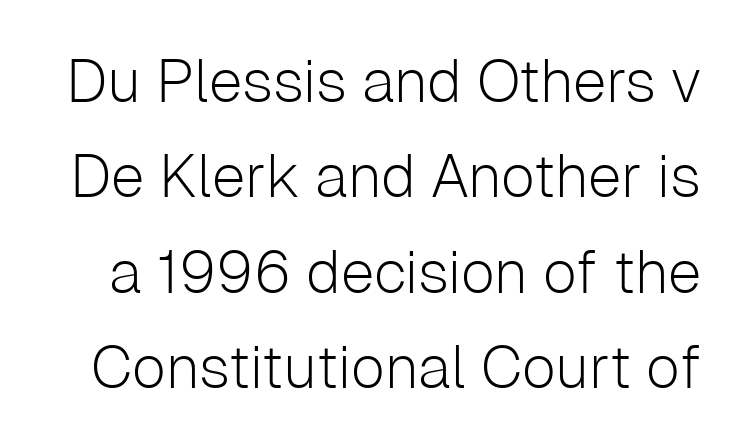
The image shows 60 px light sans-serif type, upright; set normal line spacing (1.59x), normal letter spacing, not underlined; low stroke contrast and a medium x-height.
